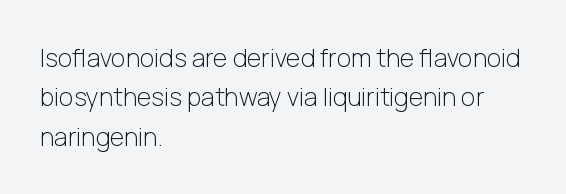
Q: Is the text bold? A: No.
Q: Is the text italic (slanted)? A: No, it is upright.
Q: Is the text underlined? A: No.
Q: How is the paragraph aligned? A: Left-aligned.
Q: Is the spacing between letters normal or unusually wide? A: Normal.
Q: Is the spacing between lines tight, normal or loose? A: Normal.
